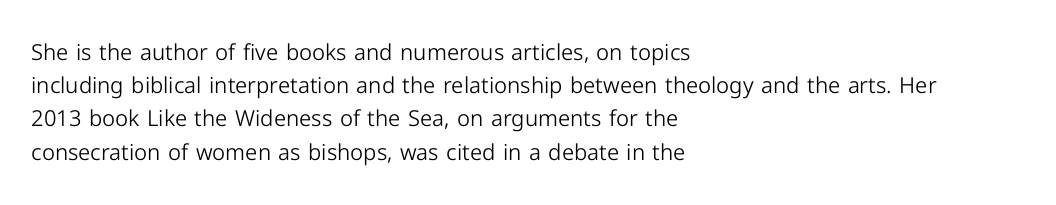
The image shows 22 px text type, upright; set left-aligned, normal line spacing (1.51x), normal letter spacing, not underlined.
